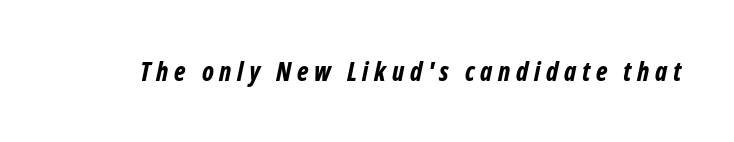
The passage shown is not underscored anywhere. As a designer I'd log this as weight 700, bold. In terms of letterspacing, this is a distinctly airy, spread setting. The letters are slanted; this is an italic face.
